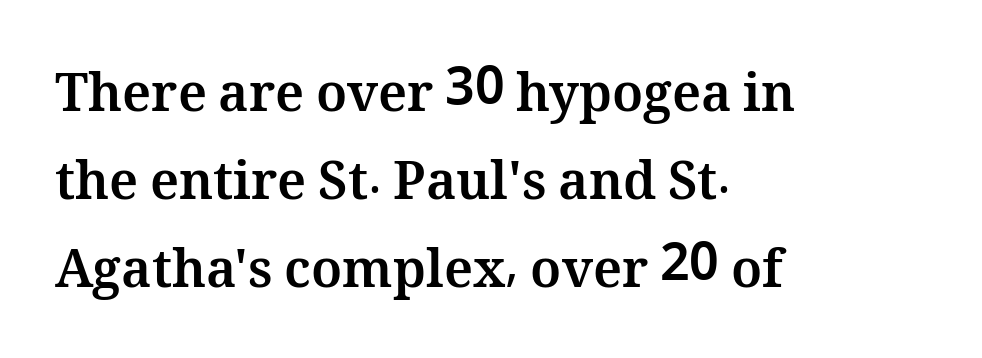
Q: Is the text bold? A: Yes.
Q: Is the text italic (slanted)? A: No, it is upright.
Q: Is the text underlined? A: No.
Q: How is the paragraph aligned? A: Left-aligned.
Q: Is the spacing between letters normal or unusually wide? A: Normal.
Q: Is the spacing between lines tight, normal or loose? A: Normal.
Q: Width (condensed, normal, or wide)? A: Normal.
Q: Stroke contrast? A: Medium.
Q: x-height? A: Medium.
Q: Monospaced? A: No.
